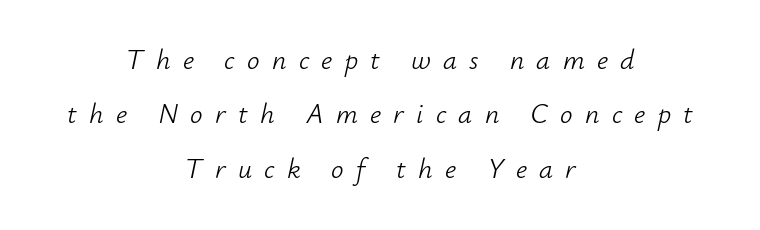
This block would shrink considerably if given ordinary leading; it's expanded now. Varying glyph widths throughout — classic text-font behaviour. Look at the tracking — it's clearly loosened, letters drifting apart. The area under the type is left untouched.
